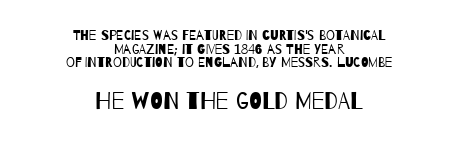
{"bold": "no", "underline": "no", "align": "center", "line_spacing": "tight", "line_spacing_ratio": 0.98, "letter_spacing": "normal", "letter_spacing_em": 0.0, "larger_block": "second", "size_ratio": 1.71, "glyph_px": 24}
